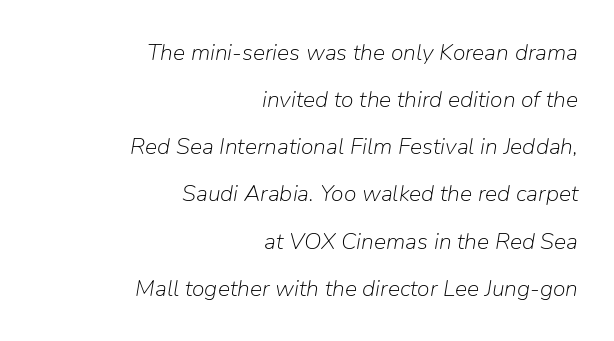
The image shows 23 px text type, italic (leaning right); set right-aligned, loose line spacing (2.05x), normal letter spacing, not underlined.
